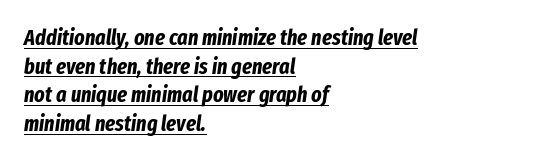
Q: Is the text bold? A: Yes.
Q: Is the text italic (slanted)? A: Yes, it leans right by about 8 degrees.
Q: Is the text underlined? A: Yes.
Q: How is the paragraph aligned? A: Left-aligned.
Q: Is the spacing between letters normal or unusually wide? A: Normal.
Q: Is the spacing between lines tight, normal or loose? A: Normal.
